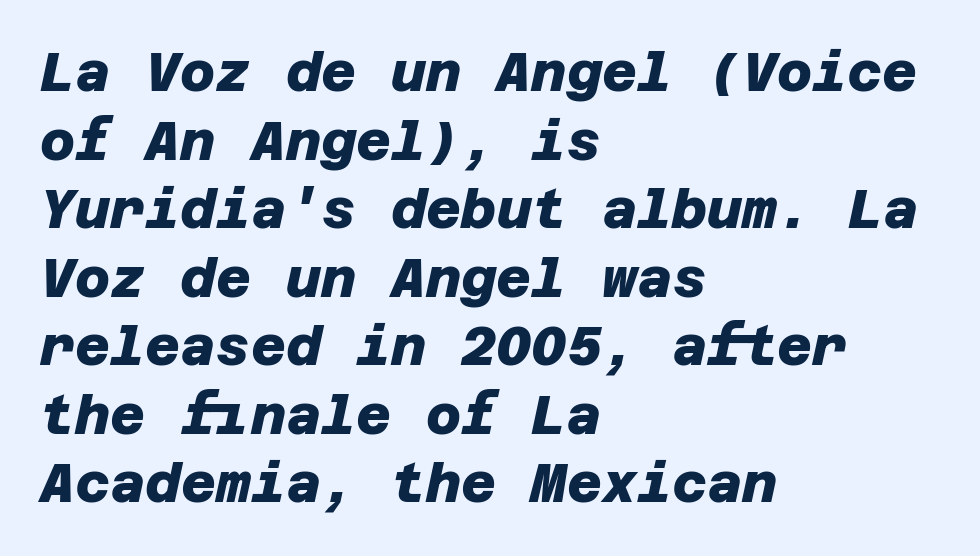
The designer went with a sans here, leaving each stem footless. The passage shown is emphatically bold. All the whitespace from short lines collects on the right. Inter-character spacing is left at the font's built-in metrics.
